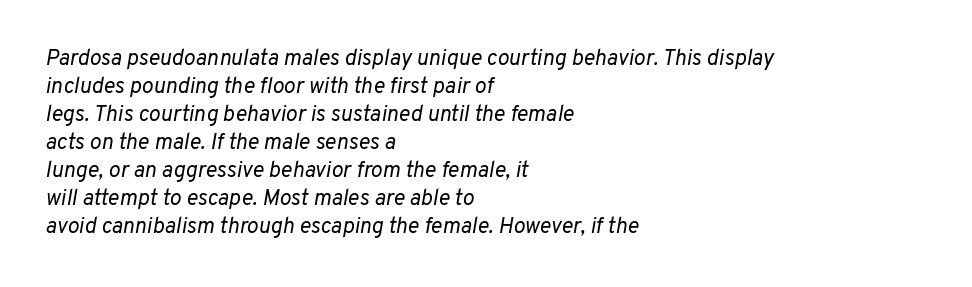
{"italic": "yes", "lean": "right", "slant_degrees": 10, "bold": "no", "underline": "no", "align": "left", "line_spacing": "normal", "line_spacing_ratio": 1.27, "letter_spacing": "normal", "letter_spacing_em": 0.0, "glyph_px": 22}
